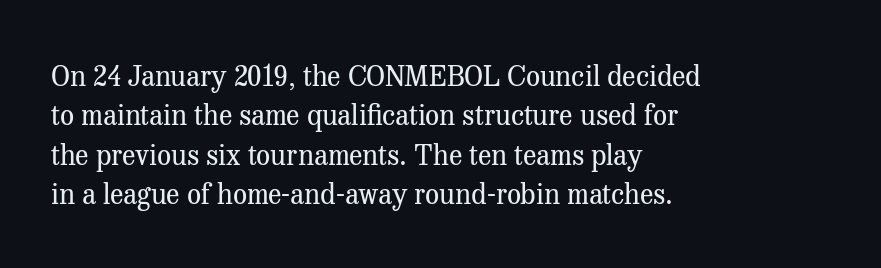
Italic? Not at all — the glyphs are vertical. The strokes are not fattened; the text isn't bold. Typeset ragged right — the left edge is the straight one. The horizontal fit of the characters is conventional and even. Letters rest on an invisible, unmarked baseline.
